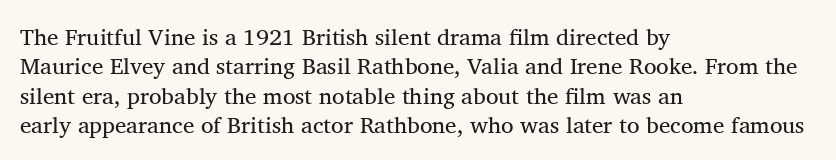
Q: Is the text bold? A: No.
Q: Is the text italic (slanted)? A: No, it is upright.
Q: Is the text underlined? A: No.
Q: How is the paragraph aligned? A: Left-aligned.
Q: Is the spacing between letters normal or unusually wide? A: Normal.
Q: Is the spacing between lines tight, normal or loose? A: Normal.
